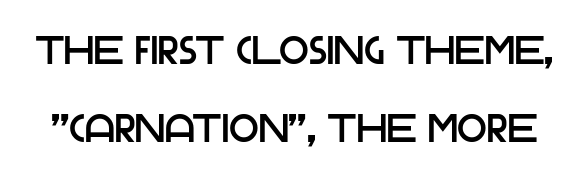
Q: Is the text italic (slanted)? A: No, it is upright.
Q: Is the typeface a serif or a sans-serif typeface? A: Sans-serif.
Q: Is the text underlined? A: No.
Q: Is the spacing between letters normal or unusually wide? A: Normal.
Q: Is the spacing between lines tight, normal or loose? A: Loose.
Q: Width (condensed, normal, or wide)? A: Normal.
Q: Stroke contrast? A: Low.
Q: x-height? A: Large.
Q: Monospaced? A: No.
